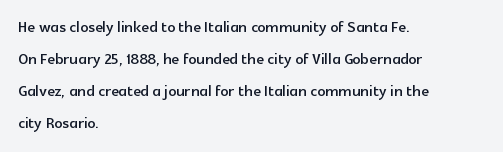
{"italic": "no", "underline": "no", "align": "left", "line_spacing": "normal", "line_spacing_ratio": 1.6, "letter_spacing": "normal", "letter_spacing_em": 0.0, "glyph_px": 20}
